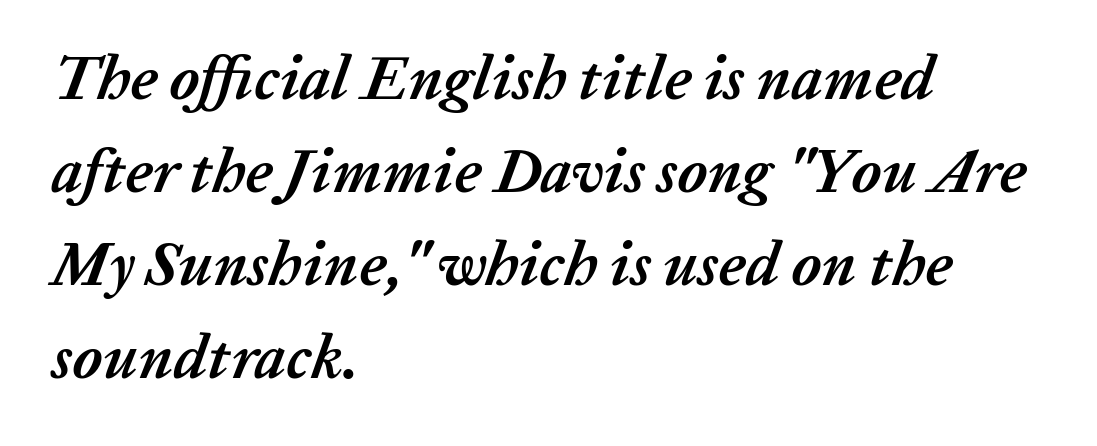
The image shows 62 px semibold type, italic (leaning right); set left-aligned, normal line spacing (1.5x), normal letter spacing, not underlined; low stroke contrast and a medium x-height.
